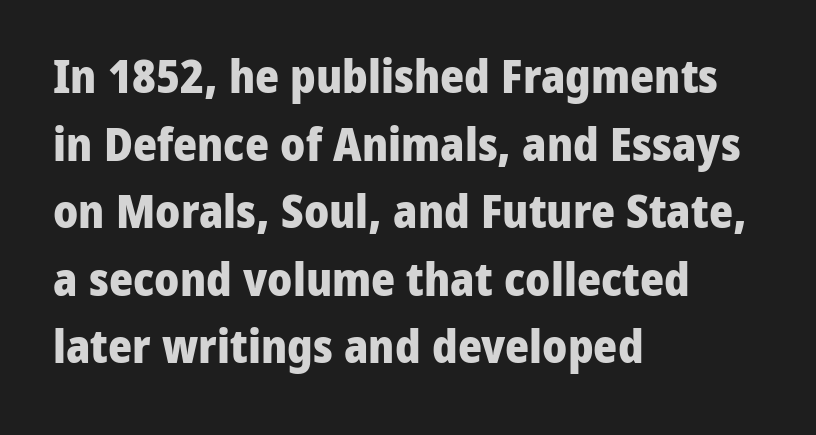
Spacing verdict: proportional, widths tailored to each character. Quick note: underline off. How are the letters spaced? Ordinarily, with no added tracking. If you drew a line through each stem, it would be perfectly vertical. A sans-serif font was chosen for this passage. Compared with typical paragraphs, the rows here are spaced about the same.
